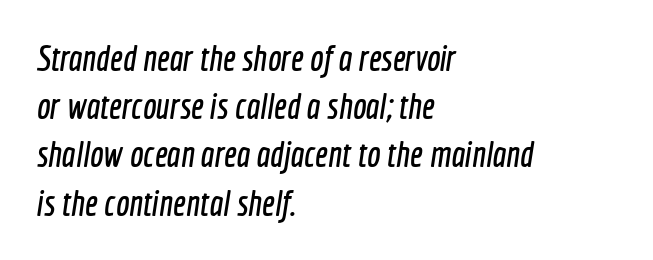
{"serif": "no", "width": "condensed", "x_height": "medium", "monospaced": "no", "underline": "no", "align": "left", "line_spacing": "normal", "line_spacing_ratio": 1.34, "letter_spacing": "normal", "letter_spacing_em": 0.0, "glyph_px": 36}
